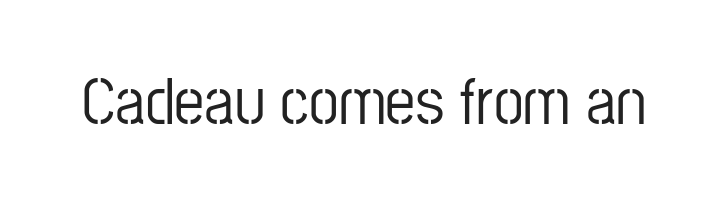
The image shows 67 px condensed sans-serif type, upright; set normal letter spacing, not underlined; low stroke contrast and a medium x-height.
